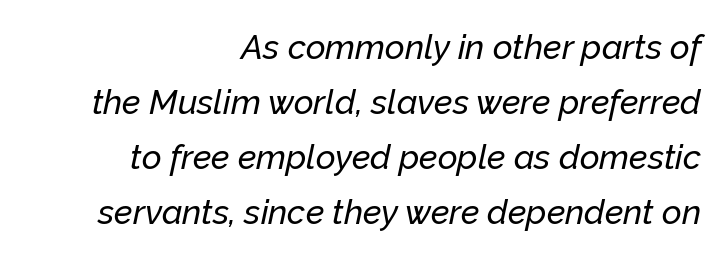
The lines sit at an ordinary, default distance from one another. Here the designer chose a conventional face with non-uniform glyph widths. Spacing between characters is what you'd get straight out of the box. The rag falls on the left side of this text block. Descenders are the only things crossing below the line.
